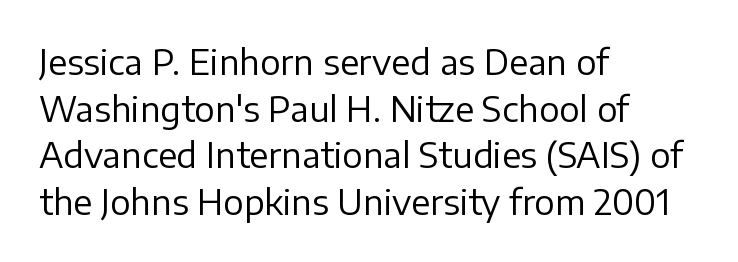
Every character sits straight up, as roman type does. Leading matches the norm, producing a regular column. Observe the absence of serifs on each vertical stroke in this sample. The letterforms sit at book weight or below.
